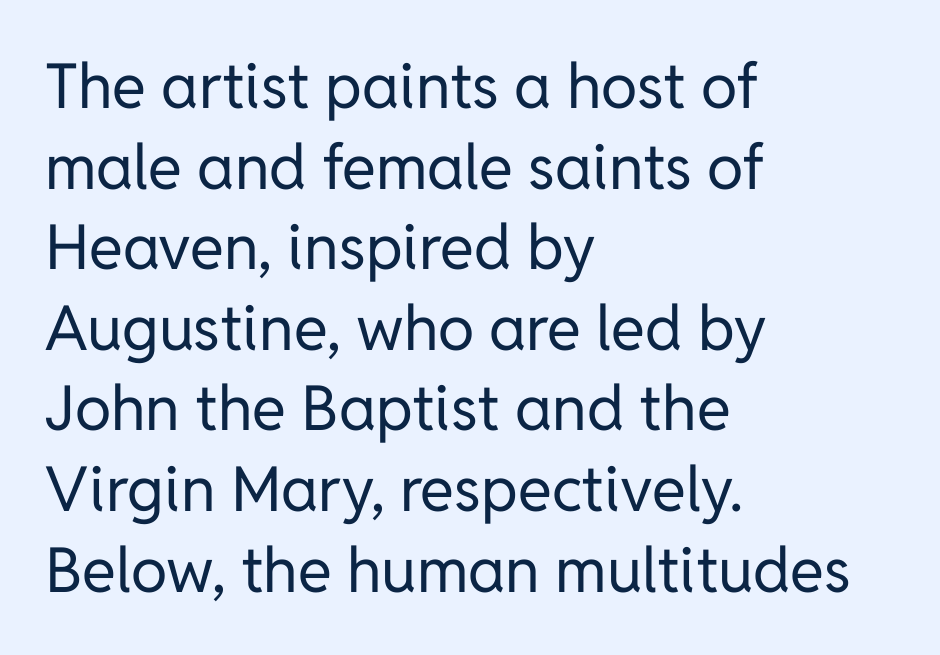
The lines are quadded left. It's the straight-up-and-down kind of type. The text was rendered using a sans face with plain stroke endings. Letters have the restrained weight of plain body copy at most.
